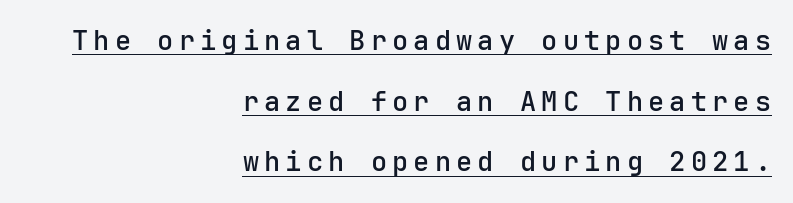
{"italic": "no", "underline": "yes", "align": "right", "line_spacing": "loose", "line_spacing_ratio": 2.25, "glyph_px": 27}
